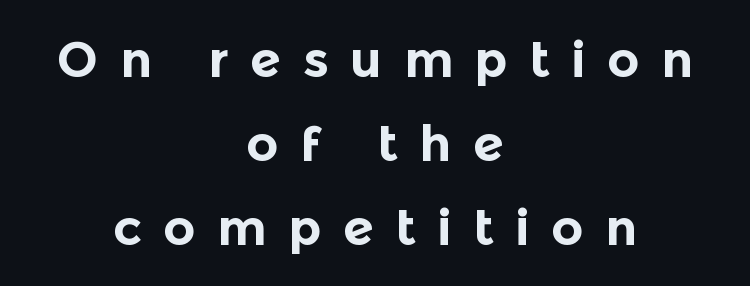
The rendering uses natural spacing where letterforms have individual widths. The tracking jumps out immediately: characters are airy and widely separated. The string is rendered with underlining switched off. Does the lettering tilt? It doesn't — this is upright. How would I describe the line gaps? Plain and ordinary.
